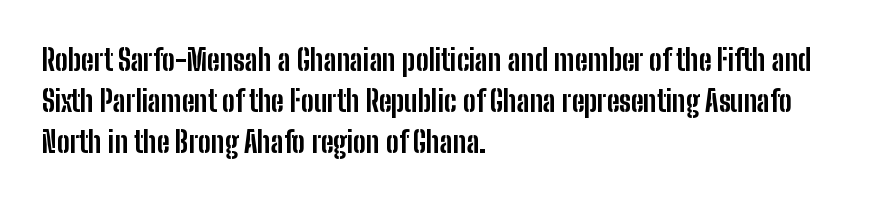
Q: Is the text bold? A: Yes.
Q: Is the text italic (slanted)? A: No, it is upright.
Q: Is the typeface a serif or a sans-serif typeface? A: Sans-serif.
Q: Is the text underlined? A: No.
Q: How is the paragraph aligned? A: Left-aligned.
Q: Is the spacing between letters normal or unusually wide? A: Normal.
Q: Is the spacing between lines tight, normal or loose? A: Normal.
Q: Width (condensed, normal, or wide)? A: Condensed.
Q: Stroke contrast? A: Low.
Q: x-height? A: Medium.
Q: Monospaced? A: No.
